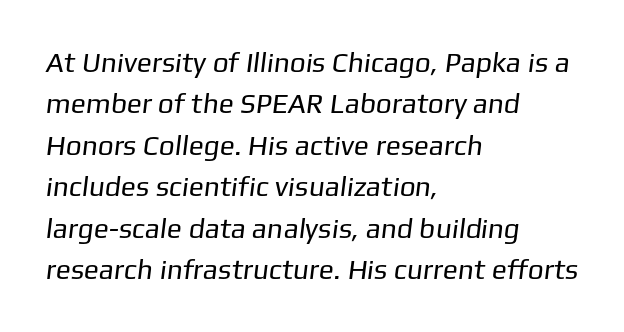
The image shows 28 px regular-weight sans-serif type; set left-aligned, normal line spacing (1.48x), normal letter spacing, not underlined; low stroke contrast and a medium x-height.
